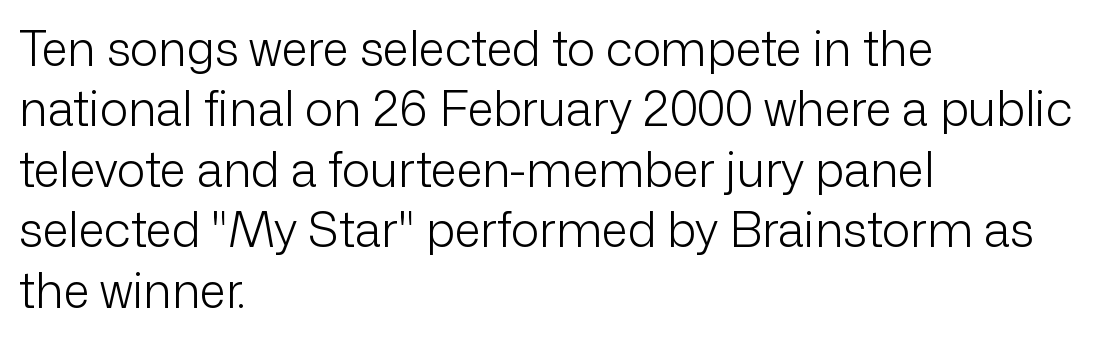
The image shows 48 px light sans-serif type, upright; set left-aligned, normal line spacing (1.26x), normal letter spacing, not underlined; low stroke contrast and a medium x-height.
